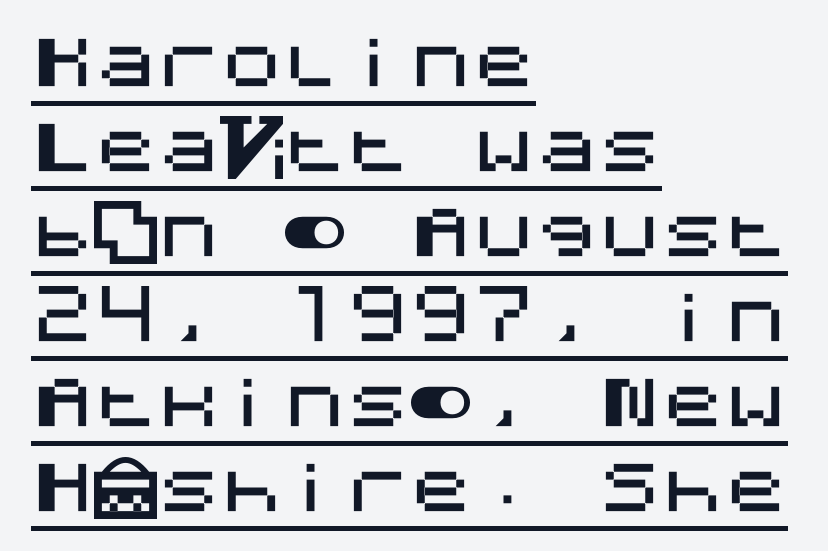
Q: Is the text italic (slanted)? A: No, it is upright.
Q: Is the typeface a serif or a sans-serif typeface? A: Sans-serif.
Q: Is the text underlined? A: Yes.
Q: How is the paragraph aligned? A: Left-aligned.
Q: Is the spacing between letters normal or unusually wide? A: Normal.
Q: Is the spacing between lines tight, normal or loose? A: Normal.
Q: Width (condensed, normal, or wide)? A: Normal.
Q: Stroke contrast? A: Medium.
Q: x-height? A: Large.
